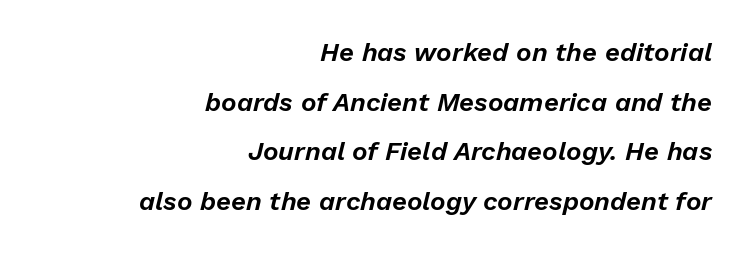
Tracking here is standard; glyphs follow each other at the usual distance. One-word summary of the alignment: right. Descender tails drop into unmarked territory. An italicized treatment has been applied to the whole sample.
